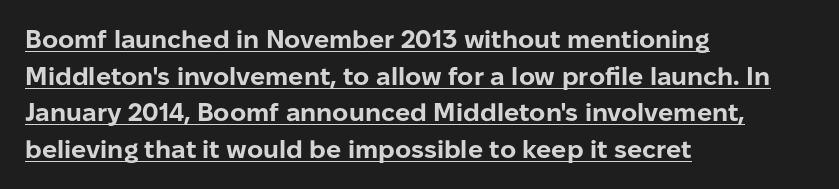
Q: Is the text bold? A: Yes.
Q: Is the text italic (slanted)? A: No, it is upright.
Q: Is the text underlined? A: Yes.
Q: How is the paragraph aligned? A: Left-aligned.
Q: Is the spacing between letters normal or unusually wide? A: Normal.
Q: Is the spacing between lines tight, normal or loose? A: Normal.
